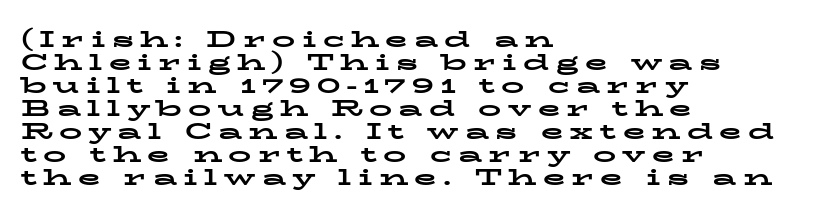
{"italic": "no", "bold": "yes", "underline": "no", "align": "left", "line_spacing": "tight", "line_spacing_ratio": 1.0, "letter_spacing": "wide", "letter_spacing_em": 0.28, "glyph_px": 23}
